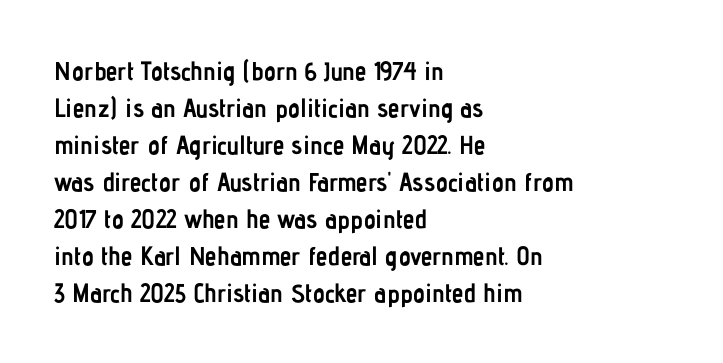
{"italic": "no", "bold": "yes", "underline": "no", "align": "left", "line_spacing": "normal", "line_spacing_ratio": 1.42, "letter_spacing": "normal", "letter_spacing_em": 0.0, "glyph_px": 26}
